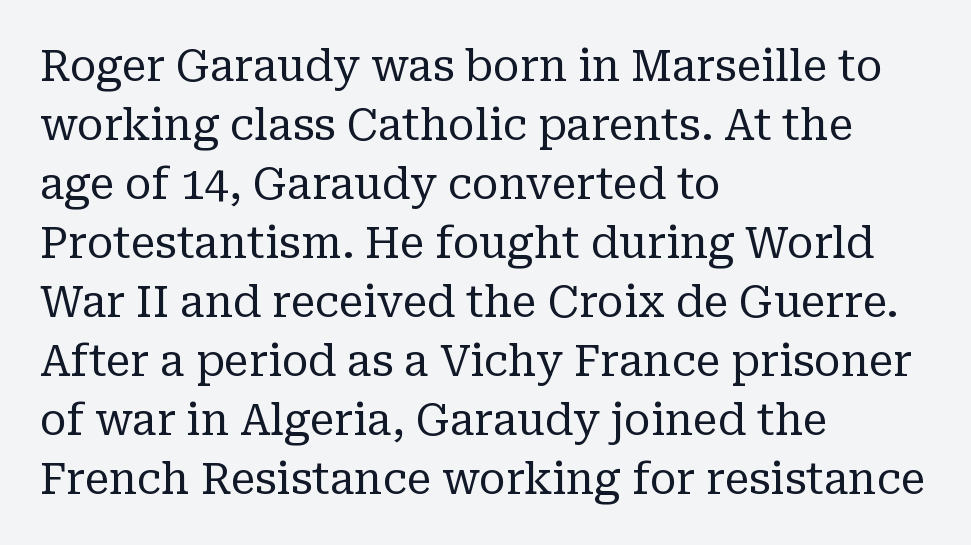
Q: Is the text bold? A: No.
Q: Is the text italic (slanted)? A: No, it is upright.
Q: Is the typeface a serif or a sans-serif typeface? A: Serif.
Q: Is the text underlined? A: No.
Q: How is the paragraph aligned? A: Left-aligned.
Q: Is the spacing between letters normal or unusually wide? A: Normal.
Q: Is the spacing between lines tight, normal or loose? A: Normal.
Q: Width (condensed, normal, or wide)? A: Normal.
Q: Stroke contrast? A: Low.
Q: x-height? A: Medium.
Q: Monospaced? A: No.
